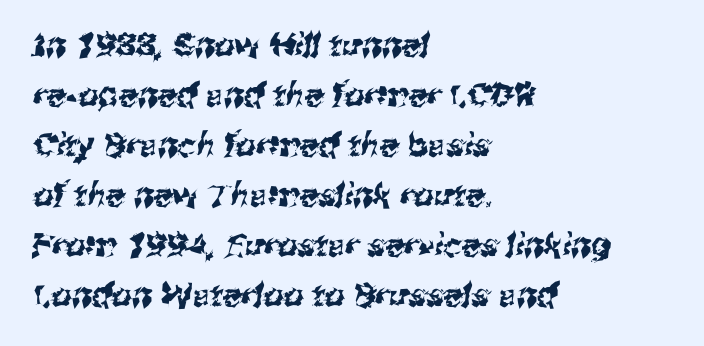
{"serif": "no", "width": "normal", "stroke_contrast": "medium", "x_height": "medium", "monospaced": "no", "underline": "no", "align": "left", "line_spacing": "normal", "line_spacing_ratio": 1.56, "letter_spacing": "normal", "letter_spacing_em": 0.0, "glyph_px": 32}
